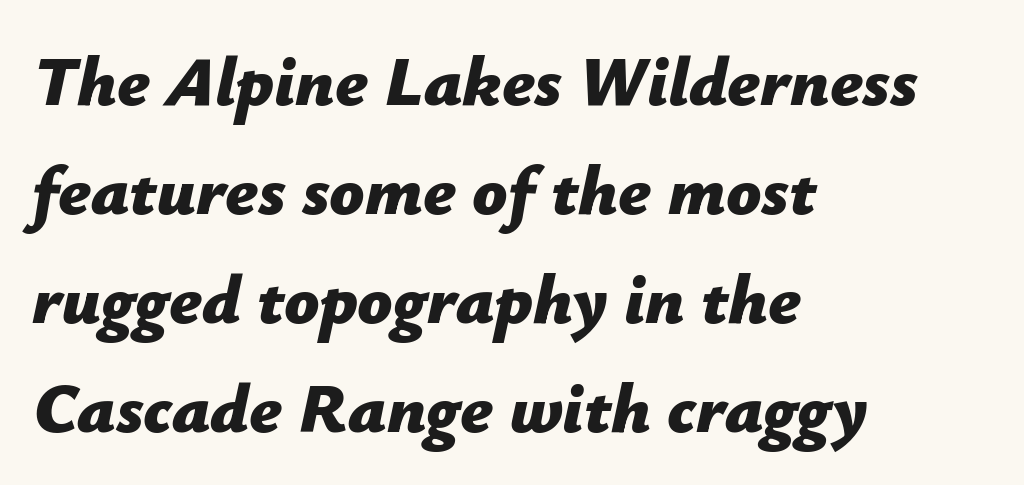
Emphasis-style slanted type is in use. Descender tails drop into unmarked territory. Compared with a centered layout, this one pins lines to the left instead. If you measured baseline to baseline, you'd find a middling distance. Compared with typical body copy, the letter spacing here is the same.
